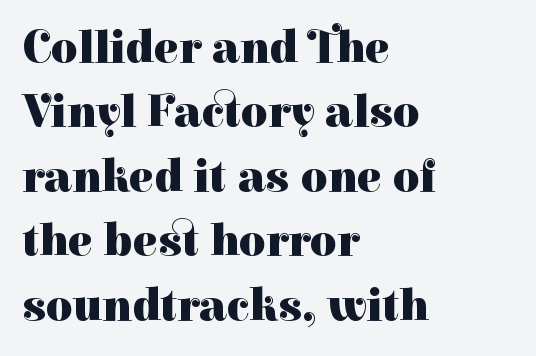
Q: Is the text bold? A: Yes.
Q: Is the text italic (slanted)? A: No, it is upright.
Q: Is the typeface a serif or a sans-serif typeface? A: Serif.
Q: Is the text underlined? A: No.
Q: How is the paragraph aligned? A: Left-aligned.
Q: Is the spacing between letters normal or unusually wide? A: Normal.
Q: Is the spacing between lines tight, normal or loose? A: Normal.
Q: Width (condensed, normal, or wide)? A: Normal.
Q: Stroke contrast? A: High.
Q: x-height? A: Medium.
Q: Monospaced? A: No.
